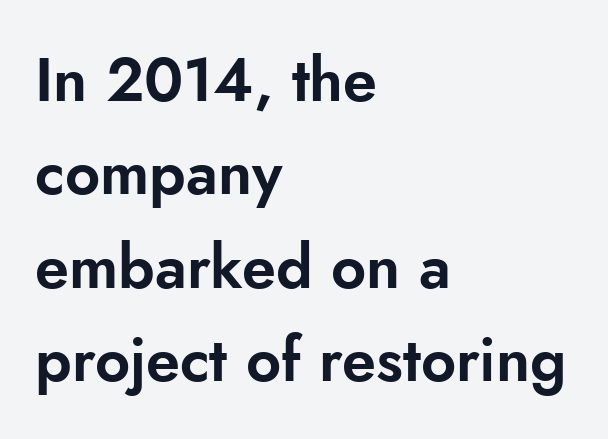
Q: Is the text italic (slanted)? A: No, it is upright.
Q: Is the typeface a serif or a sans-serif typeface? A: Sans-serif.
Q: Is the text underlined? A: No.
Q: How is the paragraph aligned? A: Left-aligned.
Q: Is the spacing between letters normal or unusually wide? A: Normal.
Q: Is the spacing between lines tight, normal or loose? A: Normal.
Q: Width (condensed, normal, or wide)? A: Normal.
Q: Stroke contrast? A: Low.
Q: x-height? A: Small.
Q: Monospaced? A: No.
